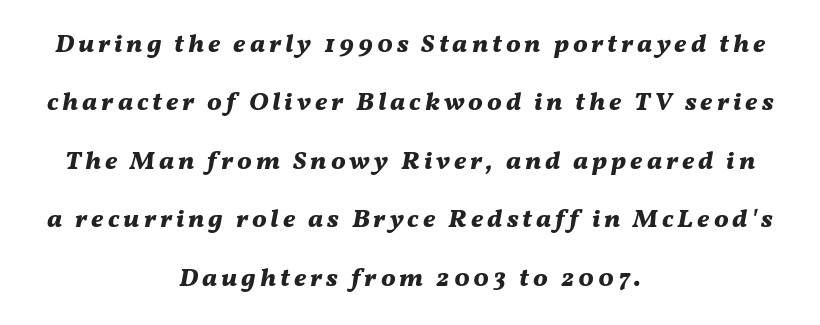
Q: Is the text bold? A: Yes.
Q: Is the text italic (slanted)? A: Yes, it leans right by about 11 degrees.
Q: Is the text underlined? A: No.
Q: How is the paragraph aligned? A: Centered.
Q: Is the spacing between lines tight, normal or loose? A: Loose.
